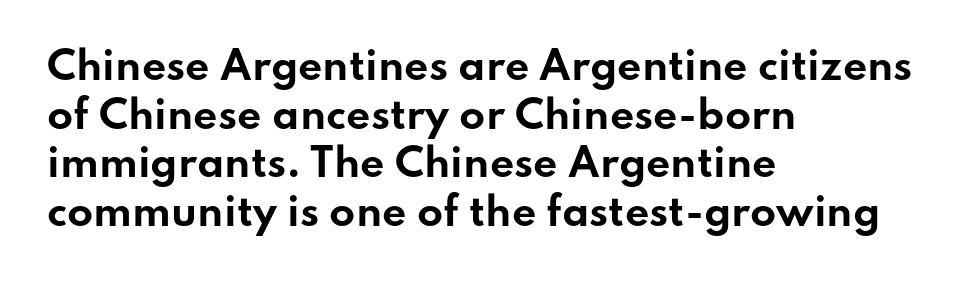
Line spacing here is normal. Short note: letters normally spaced. Left-aligned paragraph, ragged on the right. The passage shown is typed in a proportional face where columns would drift. Serif or sans? Sans — the stroke terminals are bare.
